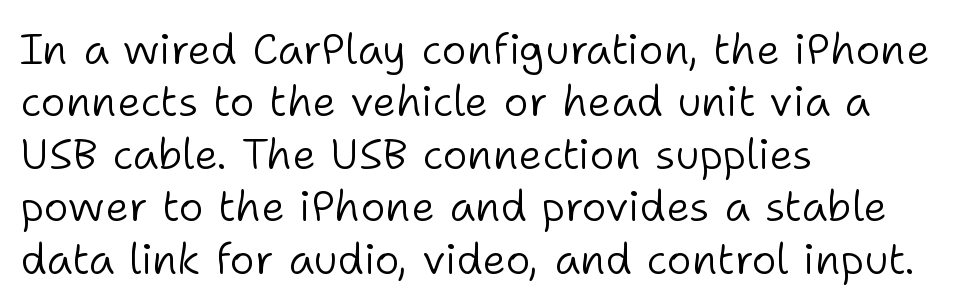
Is the type heavy? It reads as light-to-regular instead. Nothing sits at the stroke ends, so this counts as sans-serif. Default kerning and tracking; the words read as compact shapes. Every row of glyphs begins at an identical x-position on the left.
